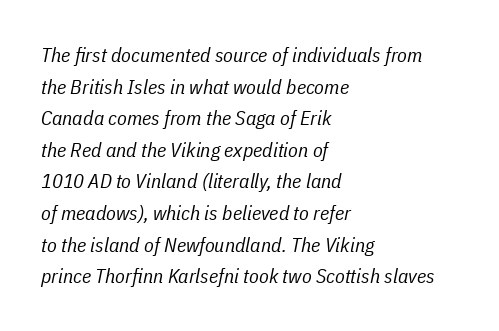
The image shows 20 px text type, italic (leaning right); set left-aligned, normal line spacing (1.58x), normal letter spacing, not underlined.
